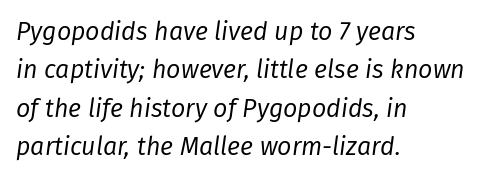
The image shows 25 px text type, italic (leaning right); set left-aligned, normal line spacing (1.54x), normal letter spacing, not underlined.
